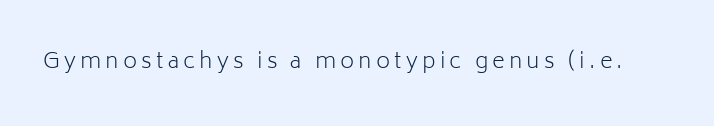
The specimen reads as upright at a glance. The face looks like a standard text weight, possibly lighter. Nobody drew a line under any word here.
